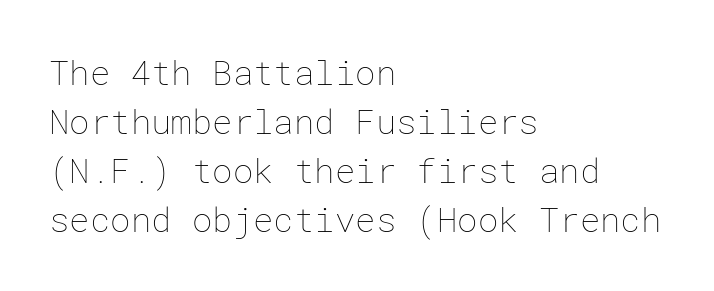
Q: Is the text bold? A: No.
Q: Is the text italic (slanted)? A: No, it is upright.
Q: Is the text underlined? A: No.
Q: How is the paragraph aligned? A: Left-aligned.
Q: Is the spacing between letters normal or unusually wide? A: Normal.
Q: Is the spacing between lines tight, normal or loose? A: Normal.
Q: Width (condensed, normal, or wide)? A: Normal.
Q: Stroke contrast? A: Low.
Q: x-height? A: Medium.
